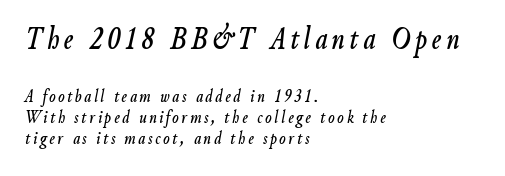
The image shows 33 px condensed type, italic (leaning right); set left-aligned, tight line spacing (1.11x), not underlined; the first (top) block is 1.74x larger; low stroke contrast and a small x-height.
